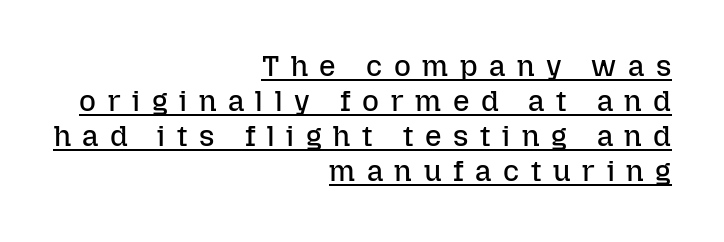
{"italic": "no", "bold": "no", "weight": "regular", "width": "normal", "stroke_contrast": "low", "x_height": "medium", "monospaced": "no", "underline": "yes", "align": "right", "line_spacing_ratio": 1.21, "letter_spacing": "wide", "letter_spacing_em": 0.4, "glyph_px": 29}
